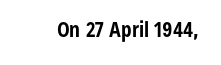
The image shows 21 px bold type, upright; set normal letter spacing, not underlined.
